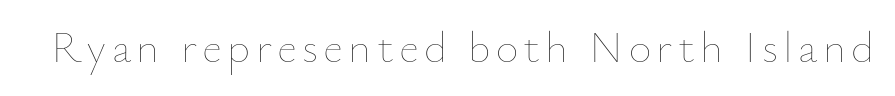
Q: Is the text bold? A: No.
Q: Is the text italic (slanted)? A: No, it is upright.
Q: Is the text underlined? A: No.
Q: Width (condensed, normal, or wide)? A: Normal.
Q: Stroke contrast? A: Low.
Q: x-height? A: Small.
Q: Monospaced? A: No.
